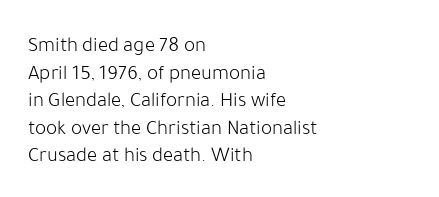
{"italic": "no", "bold": "no", "underline": "no", "align": "left", "line_spacing": "normal", "line_spacing_ratio": 1.31, "letter_spacing": "normal", "letter_spacing_em": 0.0, "glyph_px": 21}
